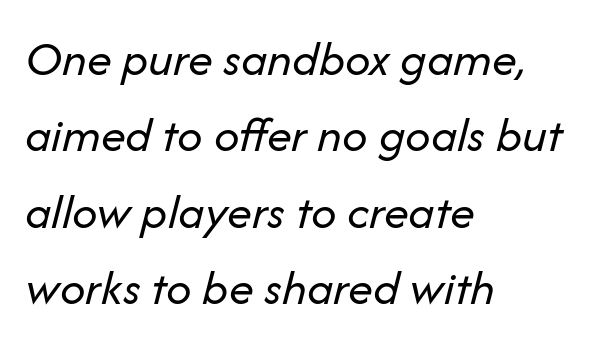
Q: Is the text bold? A: No.
Q: Is the text italic (slanted)? A: Yes, it leans right by about 14 degrees.
Q: Is the text underlined? A: No.
Q: How is the paragraph aligned? A: Left-aligned.
Q: Is the spacing between letters normal or unusually wide? A: Normal.
Q: Is the spacing between lines tight, normal or loose? A: Normal.
Q: Width (condensed, normal, or wide)? A: Normal.
Q: Stroke contrast? A: Low.
Q: x-height? A: Medium.
Q: Monospaced? A: No.
